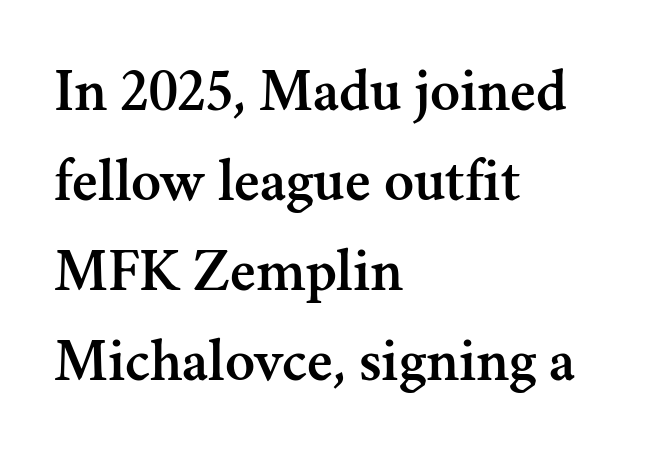
Q: Is the text italic (slanted)? A: No, it is upright.
Q: Is the typeface a serif or a sans-serif typeface? A: Serif.
Q: Is the text underlined? A: No.
Q: How is the paragraph aligned? A: Left-aligned.
Q: Is the spacing between letters normal or unusually wide? A: Normal.
Q: Is the spacing between lines tight, normal or loose? A: Normal.
Q: Width (condensed, normal, or wide)? A: Normal.
Q: Stroke contrast? A: Medium.
Q: x-height? A: Small.
Q: Monospaced? A: No.
